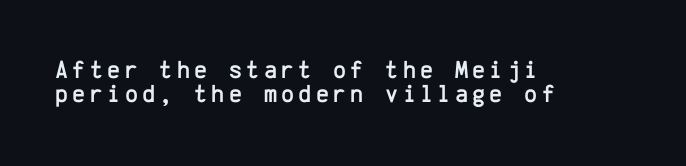
Q: Is the text italic (slanted)? A: No, it is upright.
Q: Is the text underlined? A: No.
Q: How is the paragraph aligned? A: Left-aligned.
Q: Is the spacing between lines tight, normal or loose? A: Tight.
